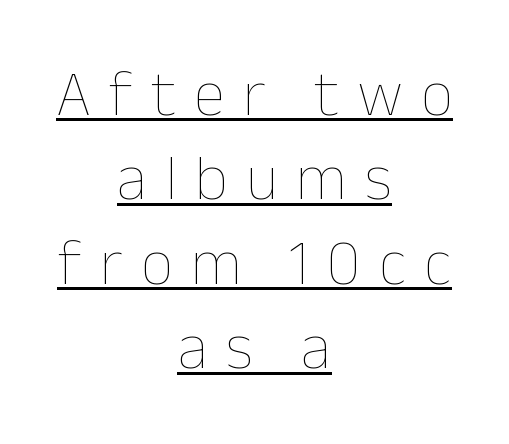
The image shows 64 px thin type, upright; set centered, normal line spacing (1.32x), unusually wide letter spacing (+0.28 em), underlined; low stroke contrast and a medium x-height.
